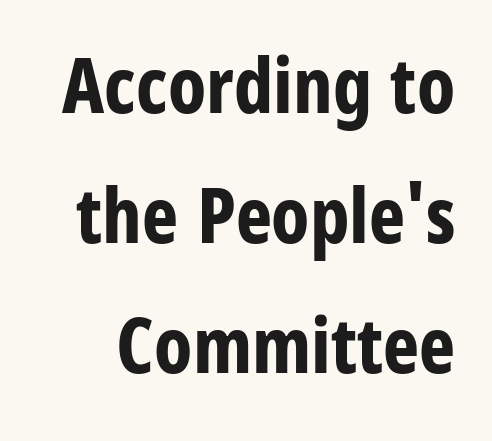
{"serif": "no", "italic": "no", "bold": "yes", "weight": "bold", "width": "condensed", "stroke_contrast": "low", "x_height": "large", "monospaced": "no", "underline": "no", "line_spacing": "normal", "line_spacing_ratio": 1.69, "letter_spacing": "normal", "letter_spacing_em": 0.0, "glyph_px": 77}
